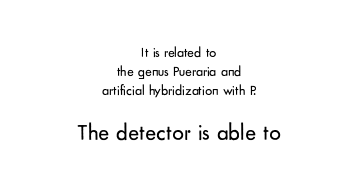
The weight would be labelled regular, book, light, or lighter still. Does the bottom block carry the larger type? Yes, it does. Style check: upright. Caption: multi-line text, centered on the measure.
